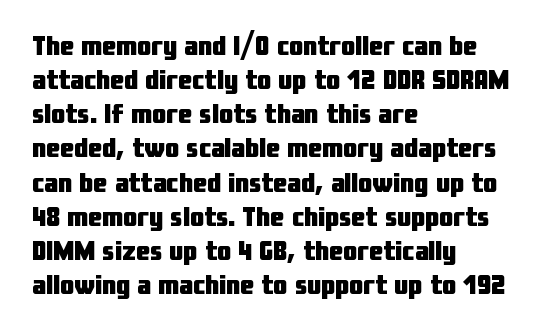
Q: Is the text bold? A: Yes.
Q: Is the text italic (slanted)? A: No, it is upright.
Q: Is the typeface a serif or a sans-serif typeface? A: Sans-serif.
Q: Is the text underlined? A: No.
Q: How is the paragraph aligned? A: Left-aligned.
Q: Is the spacing between letters normal or unusually wide? A: Normal.
Q: Width (condensed, normal, or wide)? A: Condensed.
Q: Stroke contrast? A: Low.
Q: x-height? A: Medium.
Q: Monospaced? A: No.
